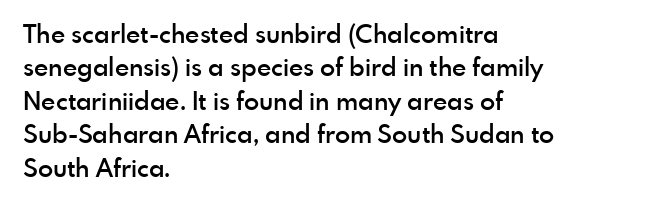
The image shows 25 px text type, upright; set left-aligned, normal line spacing (1.34x), normal letter spacing, not underlined.
